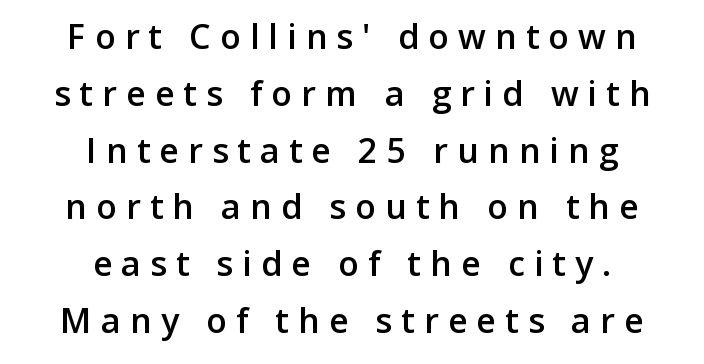
The image shows 34 px semibold sans-serif type, upright; set centered, normal line spacing (1.67x), unusually wide letter spacing (+0.27 em), not underlined; low stroke contrast and a medium x-height.
